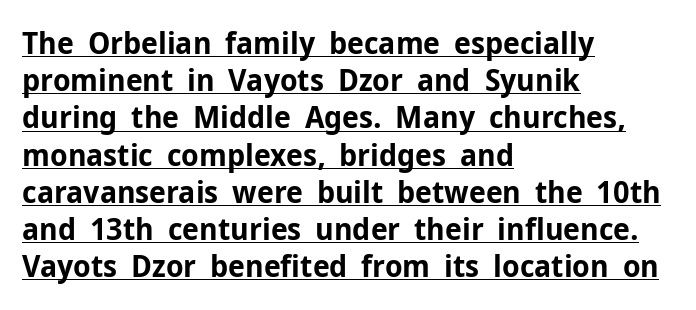
{"serif": "no", "italic": "no", "bold": "yes", "weight": "bold", "width": "normal", "stroke_contrast": "low", "x_height": "medium", "monospaced": "no", "underline": "yes", "align": "left", "line_spacing_ratio": 1.2, "letter_spacing": "normal", "letter_spacing_em": 0.0, "glyph_px": 31}
